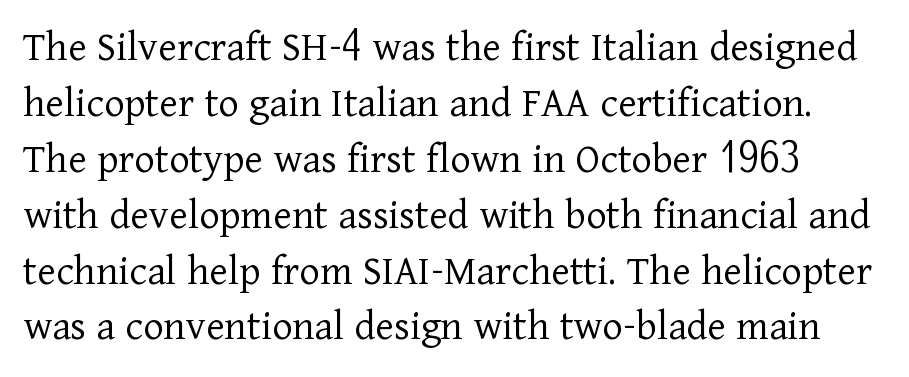
This sample uses a serif face. Rule under the text: the space is simply empty. This sample uses plain, unmodified letter spacing. The weight would be labelled regular, book, light, or lighter still.
